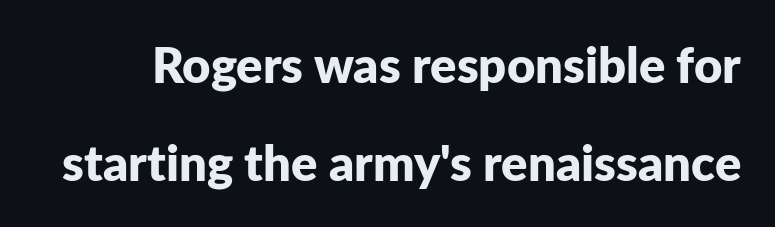
Q: Is the text bold? A: Yes.
Q: Is the text italic (slanted)? A: No, it is upright.
Q: Is the typeface a serif or a sans-serif typeface? A: Sans-serif.
Q: Is the text underlined? A: No.
Q: Is the spacing between letters normal or unusually wide? A: Normal.
Q: Is the spacing between lines tight, normal or loose? A: Loose.
Q: Width (condensed, normal, or wide)? A: Normal.
Q: Stroke contrast? A: Low.
Q: x-height? A: Medium.
Q: Monospaced? A: No.
